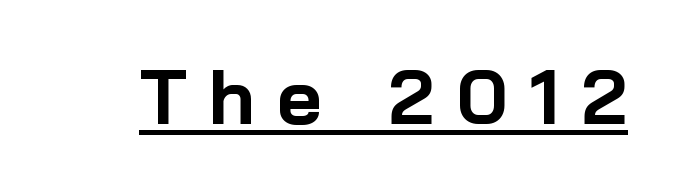
Grotesque or geometric, the face here clearly has no serifs. This is heavy type, rendered in bold. The rendering uses the underline text-decoration. Each letter keeps its own natural width here, so spacing adapts to shape. How are the letters spaced? Widely, with obvious added tracking.
